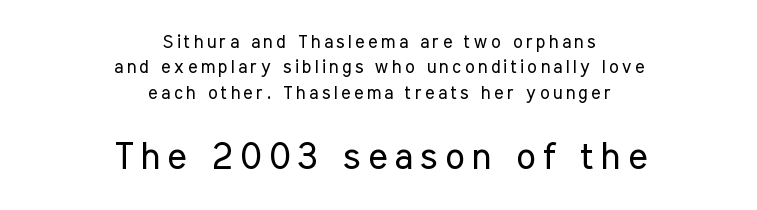
Q: Is the text bold? A: No.
Q: Is the text italic (slanted)? A: No, it is upright.
Q: Is the typeface a serif or a sans-serif typeface? A: Sans-serif.
Q: Is the text underlined? A: No.
Q: How is the paragraph aligned? A: Centered.
Q: Is the spacing between lines tight, normal or loose? A: Normal.
Q: Which block of text is set in a larger size, the first (top) or the second (bottom)? A: The second (bottom) one.
Q: Width (condensed, normal, or wide)? A: Condensed.
Q: Stroke contrast? A: Low.
Q: x-height? A: Medium.
Q: Monospaced? A: No.
